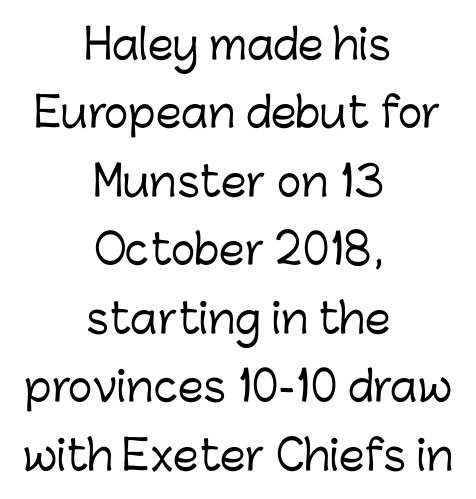
The image shows 41 px sans-serif type, upright; set centered, normal line spacing (1.67x), normal letter spacing, not underlined; low stroke contrast and a medium x-height.
